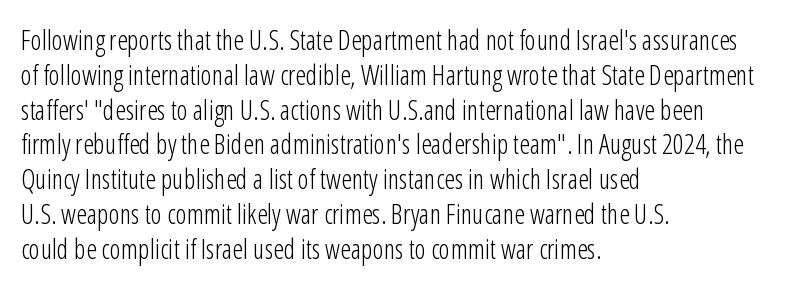
This sample keeps an unexceptional amount of space between lines. Characters remain perfectly vertical along every line. The gap between lines stays unmarked. Is this a heavy cut? Hardly; it is regular or lighter.
